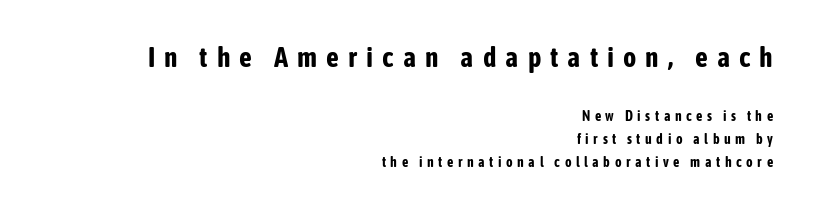
Q: Is the text bold? A: Yes.
Q: Is the text italic (slanted)? A: No, it is upright.
Q: Is the typeface a serif or a sans-serif typeface? A: Sans-serif.
Q: Is the text underlined? A: No.
Q: How is the paragraph aligned? A: Right-aligned.
Q: Is the spacing between letters normal or unusually wide? A: Unusually wide.
Q: Is the spacing between lines tight, normal or loose? A: Normal.
Q: Which block of text is set in a larger size, the first (top) or the second (bottom)? A: The first (top) one.
Q: Width (condensed, normal, or wide)? A: Condensed.
Q: Stroke contrast? A: Low.
Q: x-height? A: Medium.
Q: Monospaced? A: No.
